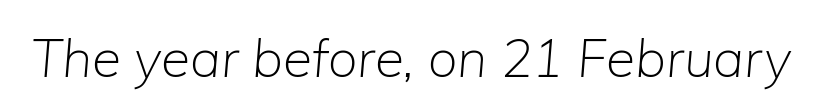
Posture: slanted. The typeface has the unassuming heft of standard copy or less. The tracking reads as untouched default to a designer's eye. Quick note: underline off. Looks like regular typesetting: each glyph gets only the width it needs.
